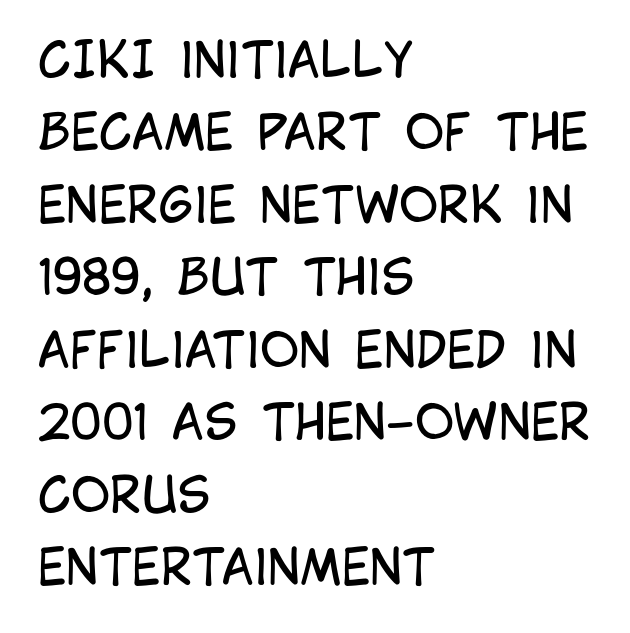
{"serif": "no", "italic": "no", "bold": "no", "weight": "regular", "width": "condensed", "stroke_contrast": "low", "x_height": "large", "monospaced": "no", "underline": "no", "align": "left", "line_spacing": "normal", "line_spacing_ratio": 1.51, "letter_spacing": "normal", "letter_spacing_em": 0.0, "glyph_px": 48}
